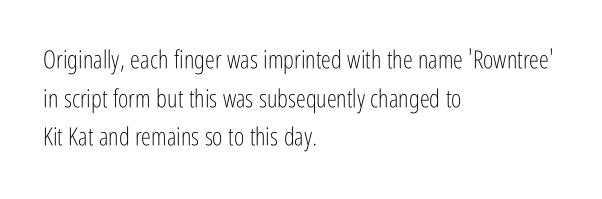
The image shows 25 px text type, upright; set left-aligned, normal line spacing (1.55x), normal letter spacing, not underlined.
